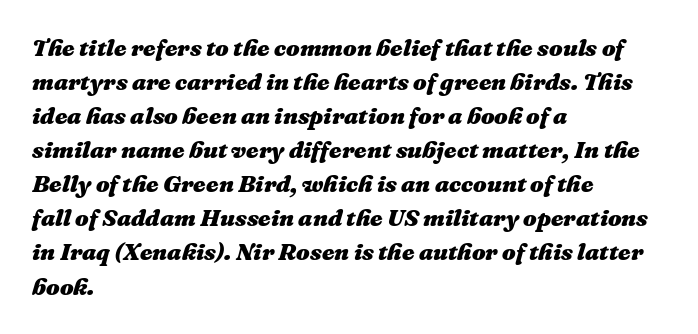
{"italic": "yes", "lean": "right", "slant_degrees": 16, "bold": "yes", "underline": "no", "align": "left", "line_spacing": "normal", "line_spacing_ratio": 1.42, "letter_spacing": "normal", "letter_spacing_em": 0.0, "glyph_px": 24}
